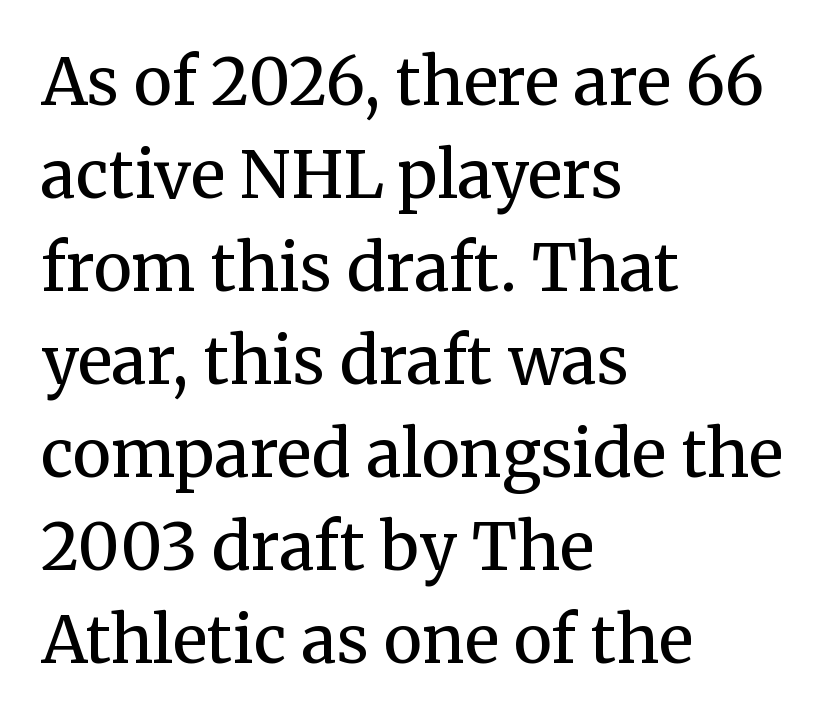
The image shows 65 px regular-weight serif type, upright; set left-aligned, normal line spacing (1.43x), normal letter spacing, not underlined; medium stroke contrast and a medium x-height.
